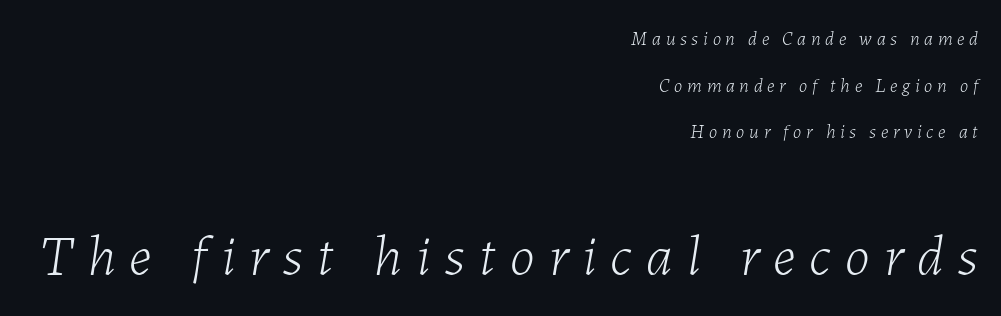
The image shows 57 px light type, italic (leaning right); set right-aligned, loose line spacing (2.46x), unusually wide letter spacing (+0.25 em), not underlined; the second (bottom) block is 3.0x larger; low stroke contrast and a medium x-height.
